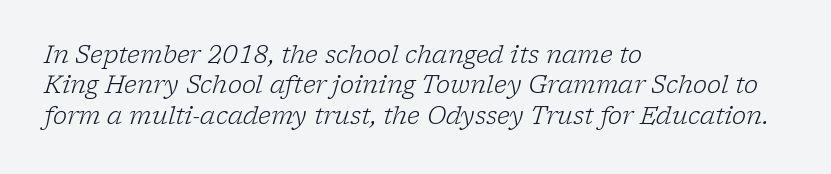
Underline: absent. Each new line begins a customary step beneath the previous one. All the whitespace from short lines collects on the right. The lettering tilts uniformly, giving the passage an italic look. Between one letter and the next there's only the usual sliver of space.
